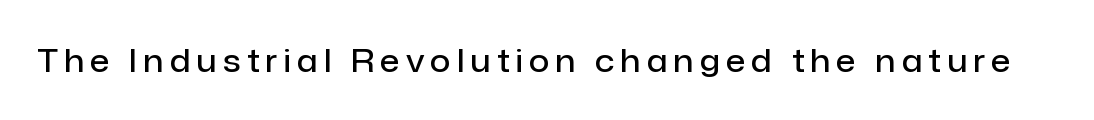
{"serif": "no", "italic": "no", "bold": "semi", "weight": "semibold", "width": "normal", "stroke_contrast": "low", "x_height": "medium", "monospaced": "no", "underline": "no", "glyph_px": 32}
